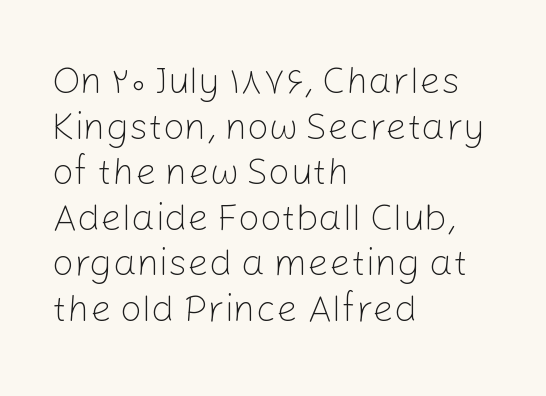
The paragraph has a hard left edge and a soft right edge. Spacing between characters is what you'd get straight out of the box. The string is rendered with underlining switched off. The designer went with a sans here, leaving each stem footless.
